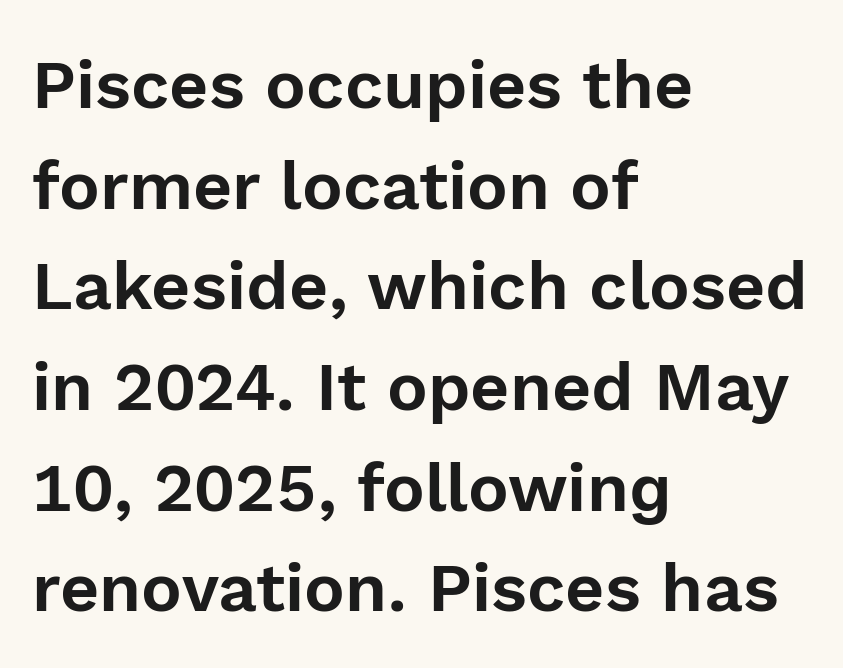
Q: Is the text italic (slanted)? A: No, it is upright.
Q: Is the typeface a serif or a sans-serif typeface? A: Sans-serif.
Q: Is the text underlined? A: No.
Q: How is the paragraph aligned? A: Left-aligned.
Q: Is the spacing between letters normal or unusually wide? A: Normal.
Q: Is the spacing between lines tight, normal or loose? A: Normal.
Q: Width (condensed, normal, or wide)? A: Normal.
Q: x-height? A: Medium.
Q: Monospaced? A: No.
